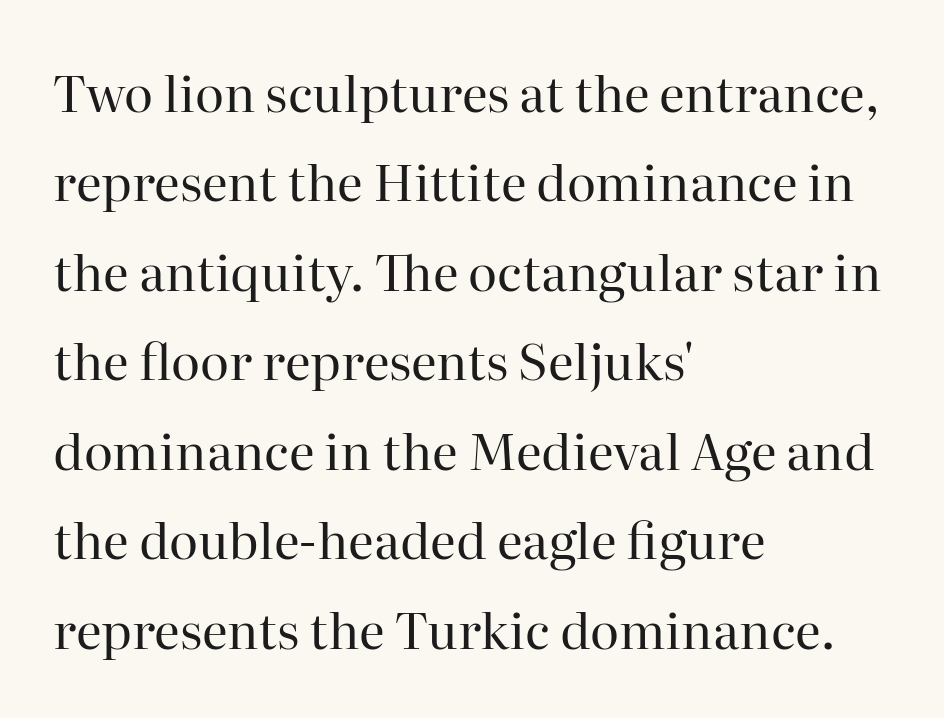
{"serif": "yes", "italic": "no", "bold": "no", "weight": "regular", "width": "normal", "stroke_contrast": "high", "x_height": "medium", "monospaced": "no", "underline": "no", "align": "left", "line_spacing_ratio": 1.79, "letter_spacing": "normal", "letter_spacing_em": 0.0, "glyph_px": 50}
